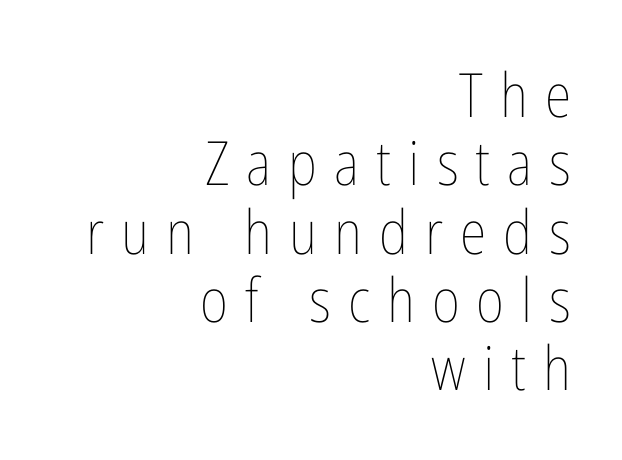
Q: Is the text bold? A: No.
Q: Is the text italic (slanted)? A: No, it is upright.
Q: Is the text underlined? A: No.
Q: How is the paragraph aligned? A: Right-aligned.
Q: Is the spacing between letters normal or unusually wide? A: Unusually wide.
Q: Is the spacing between lines tight, normal or loose? A: Tight.
Q: Width (condensed, normal, or wide)? A: Condensed.
Q: Stroke contrast? A: Low.
Q: x-height? A: Medium.
Q: Monospaced? A: No.
